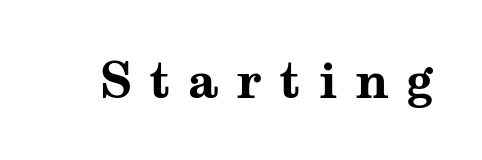
The image shows 49 px bold, wide serif type, upright; set unusually wide letter spacing (+0.34 em), not underlined; medium stroke contrast and a medium x-height.
